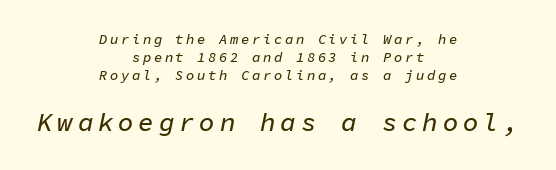
The image shows 26 px text type, italic (leaning right); set centered, normal line spacing (1.3x), not underlined; the second (bottom) block is 1.86x larger.
